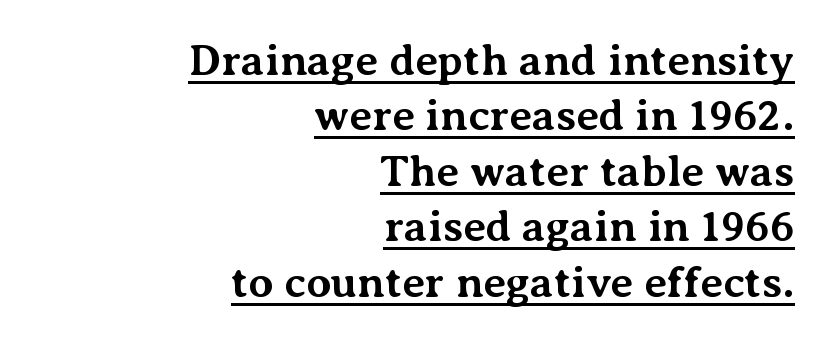
Q: Is the text bold? A: Yes.
Q: Is the text italic (slanted)? A: No, it is upright.
Q: Is the typeface a serif or a sans-serif typeface? A: Serif.
Q: Is the text underlined? A: Yes.
Q: How is the paragraph aligned? A: Right-aligned.
Q: Is the spacing between letters normal or unusually wide? A: Normal.
Q: Is the spacing between lines tight, normal or loose? A: Normal.
Q: Width (condensed, normal, or wide)? A: Normal.
Q: Stroke contrast? A: Medium.
Q: x-height? A: Medium.
Q: Monospaced? A: No.
